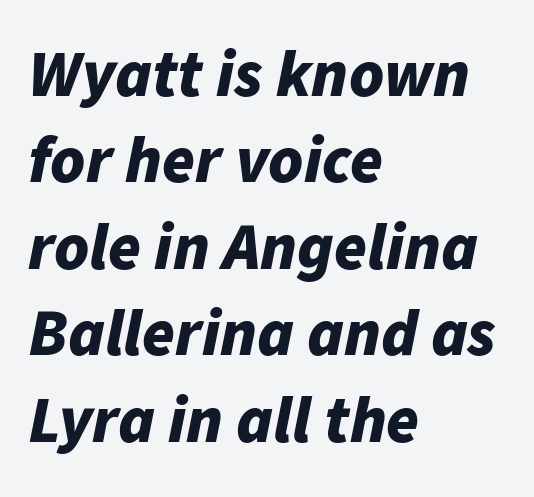
{"italic": "yes", "lean": "right", "slant_degrees": 11, "bold": "yes", "weight": "bold", "width": "normal", "stroke_contrast": "low", "x_height": "medium", "monospaced": "no", "underline": "no", "align": "left", "line_spacing": "normal", "line_spacing_ratio": 1.31, "letter_spacing": "normal", "letter_spacing_em": 0.0, "glyph_px": 66}
